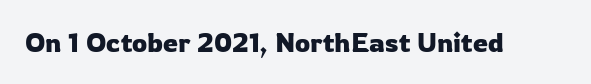
This rendering leaves character spacing at its baseline value. Has an underline been added? It has not. No italicization has been applied; the sample stays upright.
